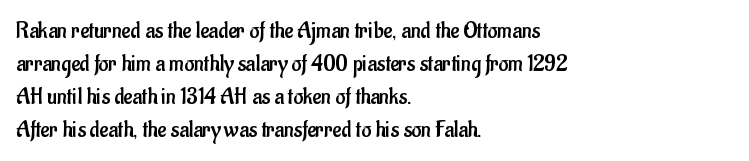
These lines stack with their left ends in a neat column. Letters rest on an invisible, unmarked baseline. The lines sit at an ordinary, default distance from one another. The type sits square on the baseline with zero lean. No letter is thick-stroked: the sample isn't bold. Default kerning and tracking; the words read as compact shapes.
